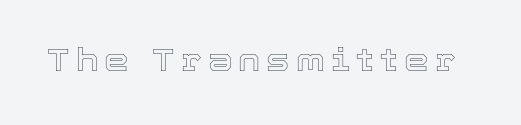
The image shows 31 px text type, upright; set unusually wide letter spacing (+0.2 em), not underlined; a medium x-height.
